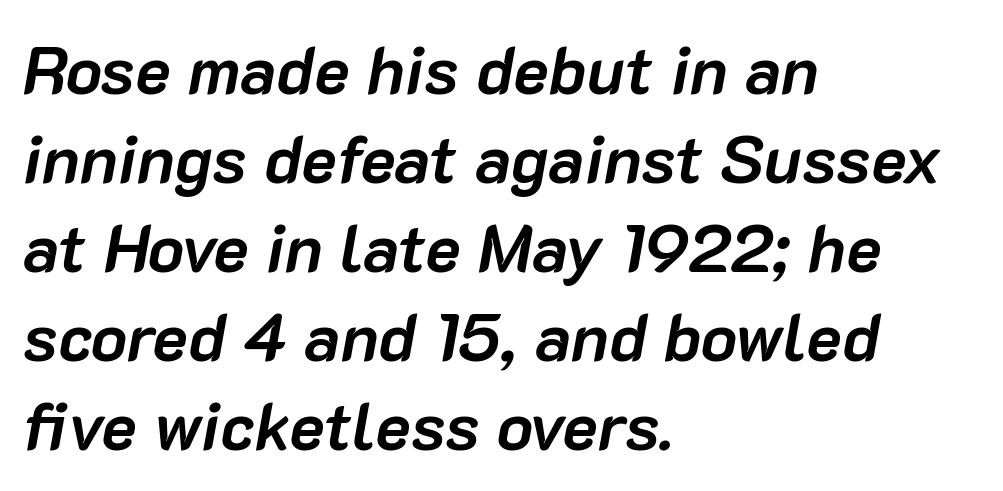
Q: Is the text bold? A: Yes.
Q: Is the text italic (slanted)? A: Yes, it leans right by about 10 degrees.
Q: Is the text underlined? A: No.
Q: How is the paragraph aligned? A: Left-aligned.
Q: Is the spacing between letters normal or unusually wide? A: Normal.
Q: Is the spacing between lines tight, normal or loose? A: Normal.
Q: Width (condensed, normal, or wide)? A: Normal.
Q: Stroke contrast? A: Low.
Q: x-height? A: Medium.
Q: Monospaced? A: No.
